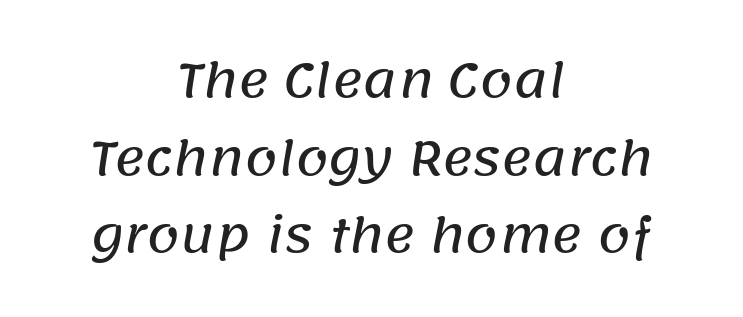
The image shows 47 px sans-serif type; set centered, normal line spacing (1.65x), normal letter spacing, not underlined; low stroke contrast and a large x-height.
